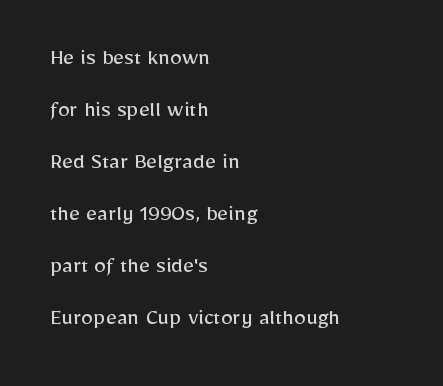
Q: Is the text bold? A: No.
Q: Is the text italic (slanted)? A: No, it is upright.
Q: Is the text underlined? A: No.
Q: How is the paragraph aligned? A: Left-aligned.
Q: Is the spacing between letters normal or unusually wide? A: Normal.
Q: Is the spacing between lines tight, normal or loose? A: Loose.
